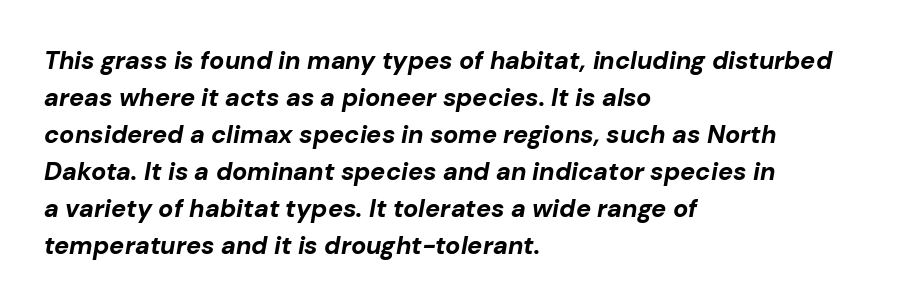
Q: Is the text bold? A: Yes.
Q: Is the text italic (slanted)? A: Yes, it leans right by about 10 degrees.
Q: Is the text underlined? A: No.
Q: How is the paragraph aligned? A: Left-aligned.
Q: Is the spacing between letters normal or unusually wide? A: Normal.
Q: Is the spacing between lines tight, normal or loose? A: Normal.
